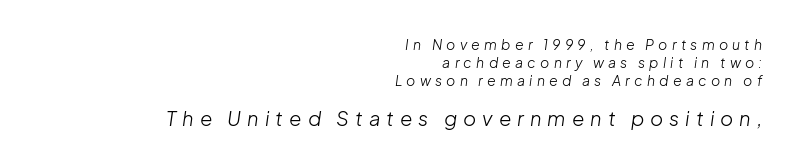
Q: Is the text bold? A: No.
Q: Is the text italic (slanted)? A: Yes, it leans right by about 8 degrees.
Q: Is the text underlined? A: No.
Q: How is the paragraph aligned? A: Right-aligned.
Q: Is the spacing between letters normal or unusually wide? A: Unusually wide.
Q: Is the spacing between lines tight, normal or loose? A: Normal.
Q: Which block of text is set in a larger size, the first (top) or the second (bottom)? A: The second (bottom) one.
